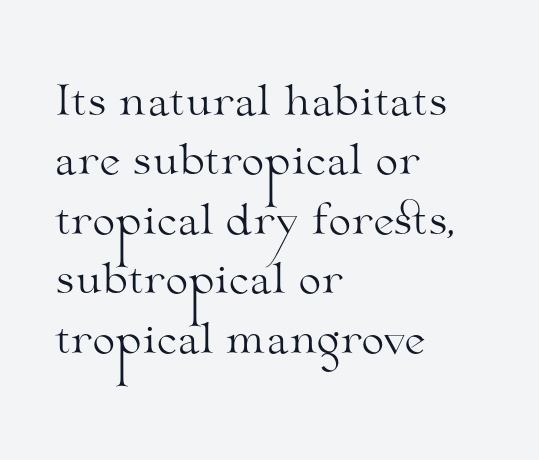
The image shows 41 px light, wide serif type, upright; set left-aligned, normal line spacing (1.45x), normal letter spacing, not underlined; medium stroke contrast and a small x-height.
